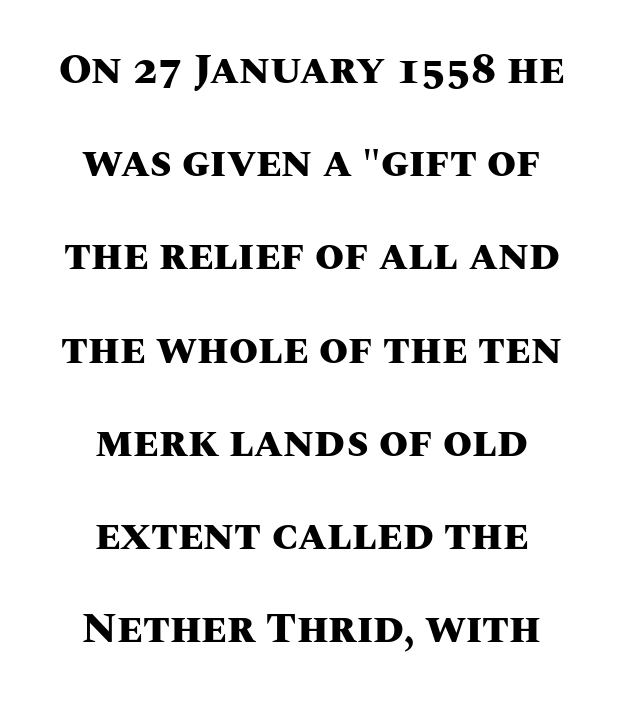
Q: Is the text bold? A: Yes.
Q: Is the text italic (slanted)? A: No, it is upright.
Q: Is the text underlined? A: No.
Q: How is the paragraph aligned? A: Centered.
Q: Is the spacing between letters normal or unusually wide? A: Normal.
Q: Is the spacing between lines tight, normal or loose? A: Loose.
Q: Width (condensed, normal, or wide)? A: Normal.
Q: Stroke contrast? A: Medium.
Q: x-height? A: Large.
Q: Monospaced? A: No.
